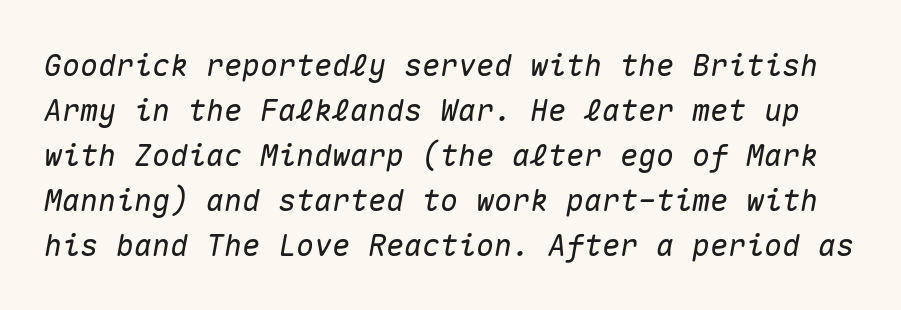
The image shows 30 px text type, italic (leaning right), monospaced; set normal line spacing (1.5x), normal letter spacing, not underlined; medium stroke contrast and a medium x-height.
